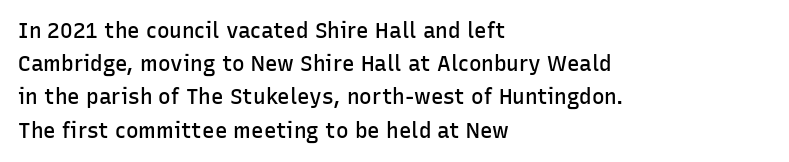
Q: Is the text bold? A: Semi-bold.
Q: Is the text italic (slanted)? A: No, it is upright.
Q: Is the text underlined? A: No.
Q: How is the paragraph aligned? A: Left-aligned.
Q: Is the spacing between letters normal or unusually wide? A: Normal.
Q: Is the spacing between lines tight, normal or loose? A: Normal.
